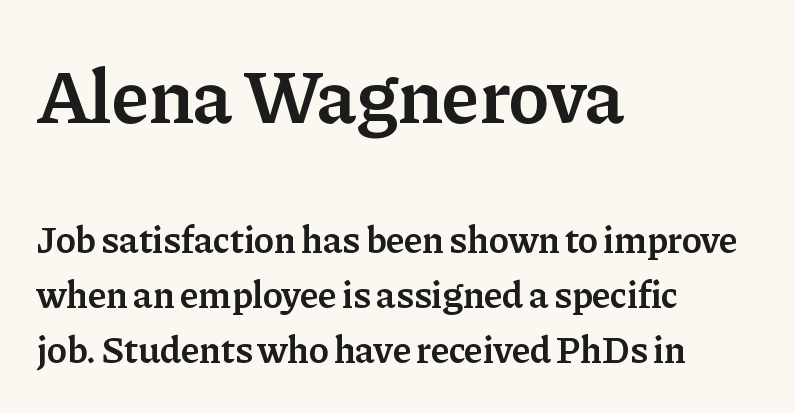
Q: Is the text bold? A: Semi-bold.
Q: Is the text italic (slanted)? A: No, it is upright.
Q: Is the typeface a serif or a sans-serif typeface? A: Serif.
Q: Is the text underlined? A: No.
Q: How is the paragraph aligned? A: Left-aligned.
Q: Is the spacing between letters normal or unusually wide? A: Normal.
Q: Is the spacing between lines tight, normal or loose? A: Normal.
Q: Which block of text is set in a larger size, the first (top) or the second (bottom)? A: The first (top) one.
Q: Width (condensed, normal, or wide)? A: Normal.
Q: Stroke contrast? A: Low.
Q: x-height? A: Medium.
Q: Monospaced? A: No.
